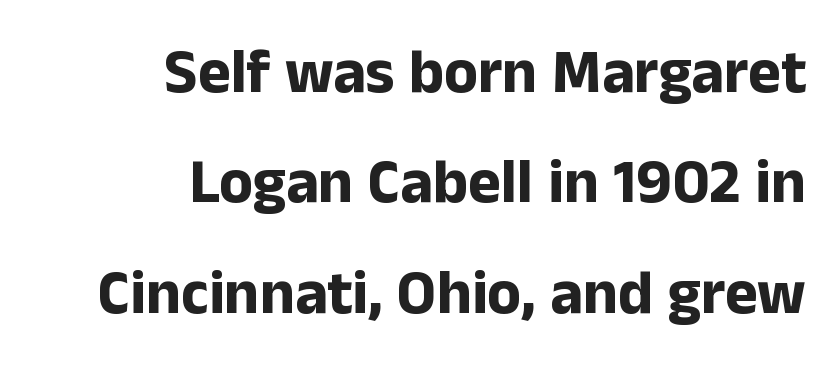
Descender tails drop into unmarked territory. Typesetter's note: full bold, strokes at maximum text heaviness. No feet cap the strokes, marking this as sans-serif type. Posture: straight, roman, zero tilt. These lines are rendered in a variable-pitch font.
